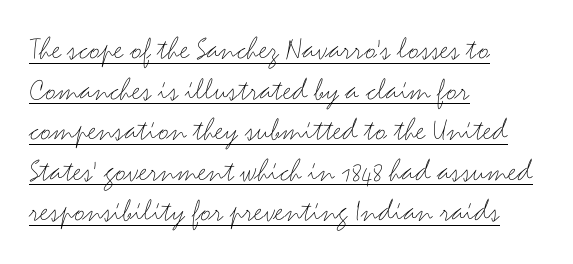
Q: Is the text bold? A: No.
Q: Is the text italic (slanted)? A: Yes.
Q: Is the typeface a serif or a sans-serif typeface? A: Sans-serif.
Q: Is the text underlined? A: Yes.
Q: How is the paragraph aligned? A: Left-aligned.
Q: Is the spacing between letters normal or unusually wide? A: Normal.
Q: Width (condensed, normal, or wide)? A: Wide.
Q: Stroke contrast? A: Medium.
Q: x-height? A: Small.
Q: Monospaced? A: No.
